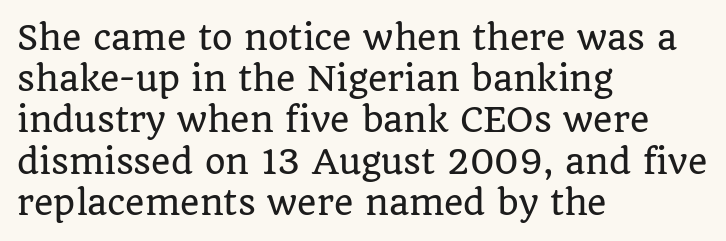
{"serif": "yes", "italic": "no", "width": "normal", "stroke_contrast": "low", "x_height": "large", "monospaced": "no", "underline": "no", "align": "left", "line_spacing": "normal", "line_spacing_ratio": 1.25, "letter_spacing": "normal", "letter_spacing_em": 0.0, "glyph_px": 33}
